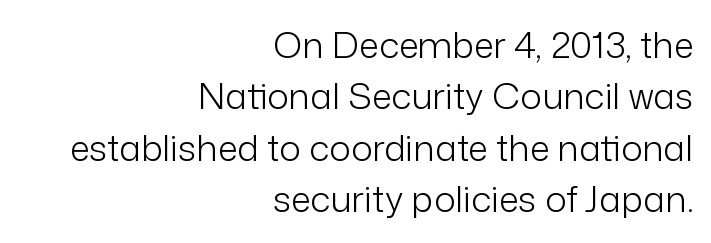
Q: Is the text bold? A: No.
Q: Is the text italic (slanted)? A: No, it is upright.
Q: Is the typeface a serif or a sans-serif typeface? A: Sans-serif.
Q: Is the text underlined? A: No.
Q: How is the paragraph aligned? A: Right-aligned.
Q: Is the spacing between letters normal or unusually wide? A: Normal.
Q: Is the spacing between lines tight, normal or loose? A: Normal.
Q: Width (condensed, normal, or wide)? A: Normal.
Q: Stroke contrast? A: Low.
Q: x-height? A: Medium.
Q: Monospaced? A: No.
